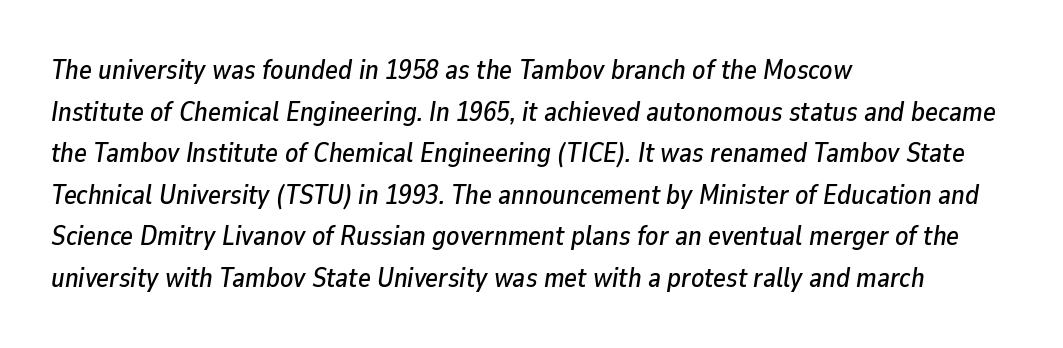
The image shows 27 px text type, italic (leaning right); set left-aligned, normal line spacing (1.54x), normal letter spacing, not underlined.
